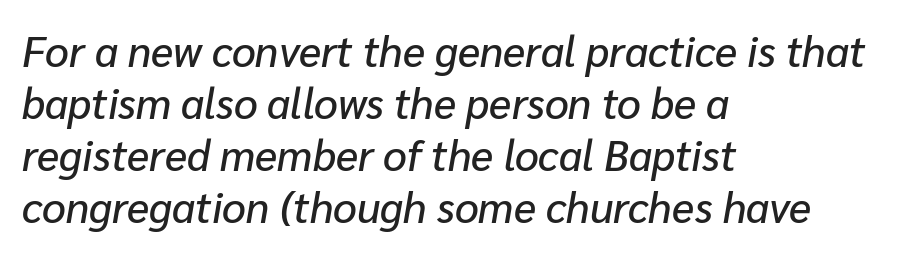
A classic flush-left, rag-right setting is used for this passage. Varying glyph widths throughout — classic text-font behaviour. Is the type slanted? Yes — the strokes lean at a clear angle. The type is set solid horizontally, with unmodified tracking.
